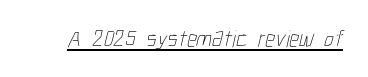
{"bold": "no", "underline": "yes", "letter_spacing": "normal", "letter_spacing_em": 0.0, "glyph_px": 24}
